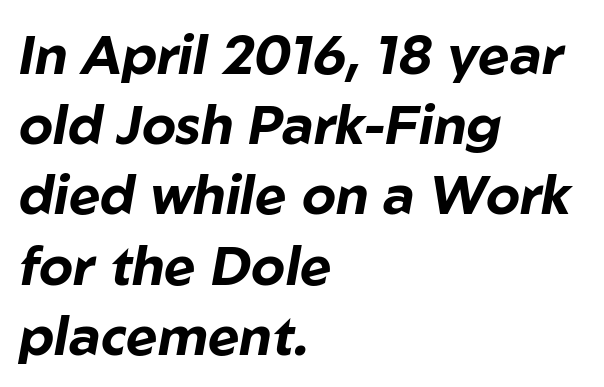
{"italic": "yes", "lean": "right", "slant_degrees": 10, "bold": "yes", "weight": "bold", "width": "normal", "stroke_contrast": "low", "x_height": "medium", "monospaced": "no", "underline": "no", "align": "left", "line_spacing": "normal", "line_spacing_ratio": 1.3, "letter_spacing": "normal", "letter_spacing_em": 0.0, "glyph_px": 54}
